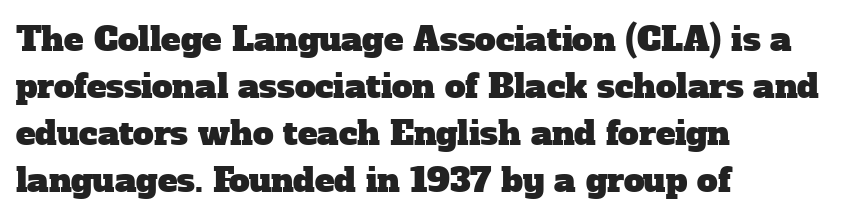
Q: Is the typeface a serif or a sans-serif typeface? A: Serif.
Q: Is the text underlined? A: No.
Q: How is the paragraph aligned? A: Left-aligned.
Q: Is the spacing between letters normal or unusually wide? A: Normal.
Q: Is the spacing between lines tight, normal or loose? A: Normal.
Q: Width (condensed, normal, or wide)? A: Normal.
Q: Stroke contrast? A: Low.
Q: x-height? A: Medium.
Q: Monospaced? A: No.
